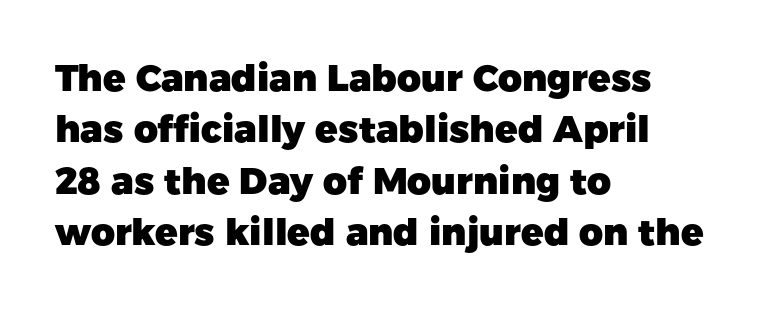
{"serif": "no", "italic": "no", "bold": "yes", "weight": "heavy", "width": "normal", "stroke_contrast": "low", "x_height": "medium", "monospaced": "no", "underline": "no", "align": "left", "line_spacing": "normal", "line_spacing_ratio": 1.39, "letter_spacing": "normal", "letter_spacing_em": 0.0, "glyph_px": 37}
